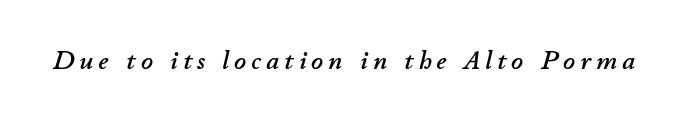
Q: Is the text italic (slanted)? A: Yes, it leans right by about 11 degrees.
Q: Is the text underlined? A: No.
Q: Is the spacing between letters normal or unusually wide? A: Unusually wide.
